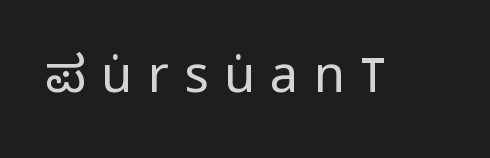
{"serif": "no", "italic": "no", "bold": "no", "weight": "regular", "width": "condensed", "stroke_contrast": "low", "x_height": "large", "monospaced": "no", "underline": "no", "letter_spacing": "wide", "letter_spacing_em": 0.3, "glyph_px": 51}
